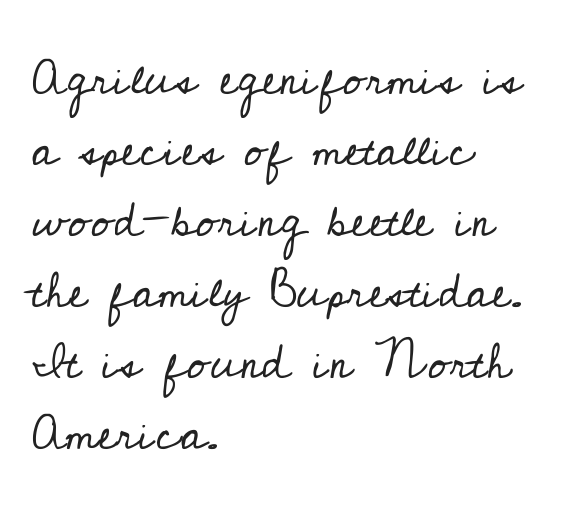
{"serif": "yes", "bold": "no", "weight": "regular", "width": "normal", "stroke_contrast": "low", "x_height": "small", "monospaced": "no", "underline": "no", "align": "left", "line_spacing": "normal", "line_spacing_ratio": 1.45, "letter_spacing": "normal", "letter_spacing_em": 0.0, "glyph_px": 49}
